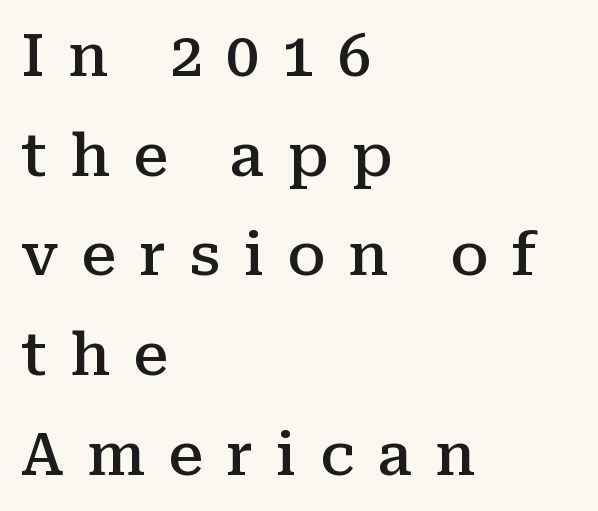
The image shows 59 px semibold serif type, upright; set left-aligned, normal line spacing (1.69x), unusually wide letter spacing (+0.39 em), not underlined; medium stroke contrast and a medium x-height.
